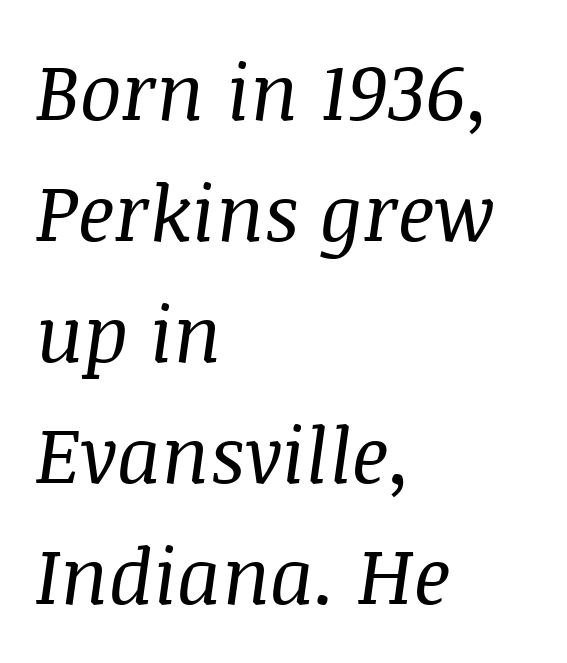
Stem width sits at or under what a default text font uses. The type family on display is of the serif kind. You could call the tracking neutral — neither tight nor loose. Descenders are the only things crossing below the line.
